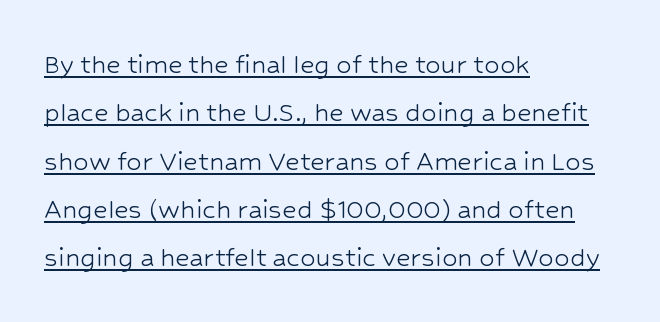
The image shows 31 px light sans-serif type, upright; set left-aligned, normal line spacing (1.56x), normal letter spacing, underlined; low stroke contrast and a medium x-height.
